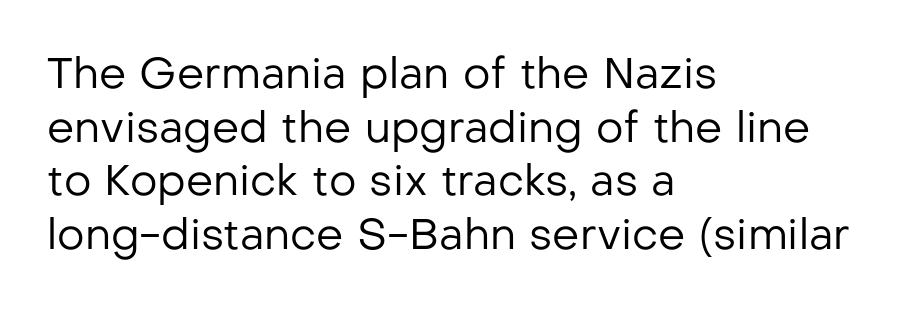
Q: Is the text bold? A: No.
Q: Is the text italic (slanted)? A: No, it is upright.
Q: Is the typeface a serif or a sans-serif typeface? A: Sans-serif.
Q: Is the text underlined? A: No.
Q: How is the paragraph aligned? A: Left-aligned.
Q: Is the spacing between letters normal or unusually wide? A: Normal.
Q: Is the spacing between lines tight, normal or loose? A: Normal.
Q: Width (condensed, normal, or wide)? A: Normal.
Q: Stroke contrast? A: Low.
Q: x-height? A: Medium.
Q: Monospaced? A: No.
